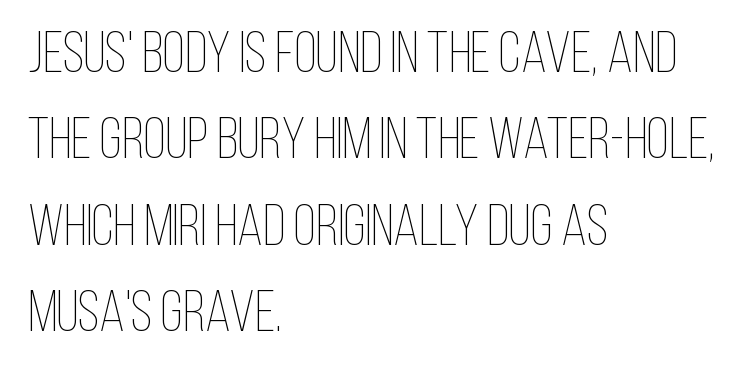
The string is rendered with underlining switched off. Is this a fixed-width face? No — the glyphs have proportional, varying widths. The typesetter chose a ragged-right arrangement here. No letter is thick-stroked: the sample isn't bold. Each word holds together tightly as a unit, with standard inter-letter gaps. The letters stand upright; this is a roman face.
